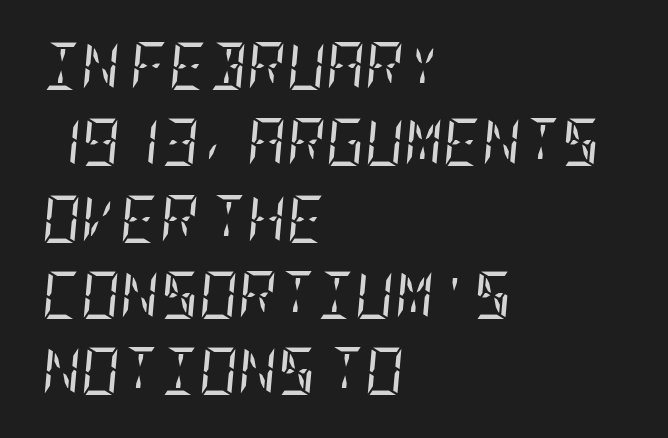
{"serif": "yes", "italic": "yes", "lean": "right", "slant_degrees": 5, "bold": "no", "weight": "regular", "width": "condensed", "stroke_contrast": "low", "x_height": "large", "underline": "no", "align": "left", "line_spacing": "normal", "line_spacing_ratio": 1.59, "letter_spacing": "normal", "letter_spacing_em": 0.0, "glyph_px": 48}
